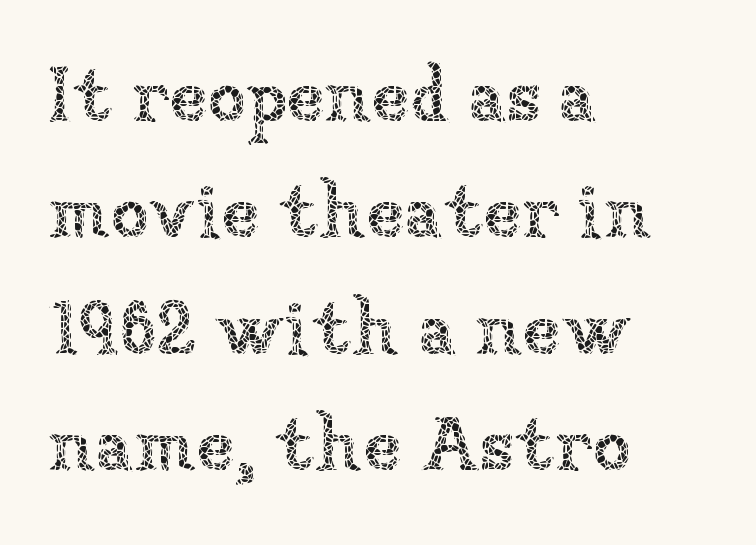
{"italic": "no", "bold": "no", "weight": "thin", "width": "normal", "stroke_contrast": "low", "x_height": "medium", "monospaced": "no", "underline": "no", "align": "left", "line_spacing": "normal", "line_spacing_ratio": 1.51, "letter_spacing": "normal", "letter_spacing_em": 0.0, "glyph_px": 77}
